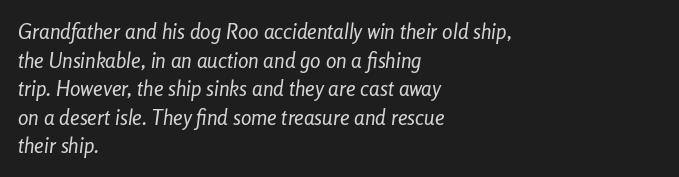
Q: Is the text bold? A: No.
Q: Is the text italic (slanted)? A: Yes, it leans right by about 8 degrees.
Q: Is the text underlined? A: No.
Q: How is the paragraph aligned? A: Left-aligned.
Q: Is the spacing between letters normal or unusually wide? A: Normal.
Q: Is the spacing between lines tight, normal or loose? A: Normal.
